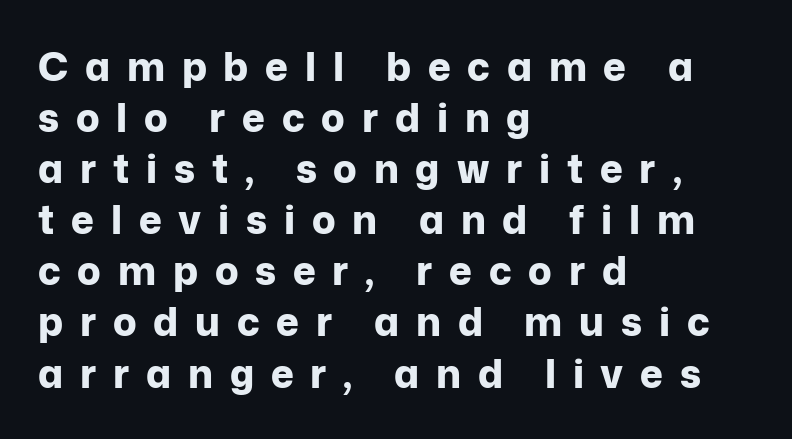
Q: Is the text bold? A: Yes.
Q: Is the text italic (slanted)? A: No, it is upright.
Q: Is the typeface a serif or a sans-serif typeface? A: Sans-serif.
Q: Is the text underlined? A: No.
Q: How is the paragraph aligned? A: Left-aligned.
Q: Is the spacing between letters normal or unusually wide? A: Unusually wide.
Q: Is the spacing between lines tight, normal or loose? A: Normal.
Q: Width (condensed, normal, or wide)? A: Normal.
Q: Stroke contrast? A: Low.
Q: x-height? A: Medium.
Q: Monospaced? A: No.
